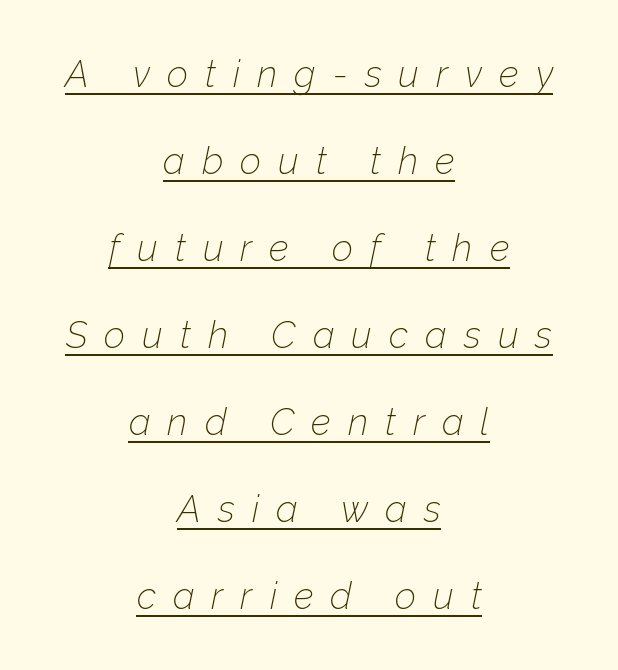
The image shows 37 px thin type, italic (leaning right); set centered, loose line spacing (2.35x), unusually wide letter spacing (+0.46 em), underlined; low stroke contrast and a medium x-height.
